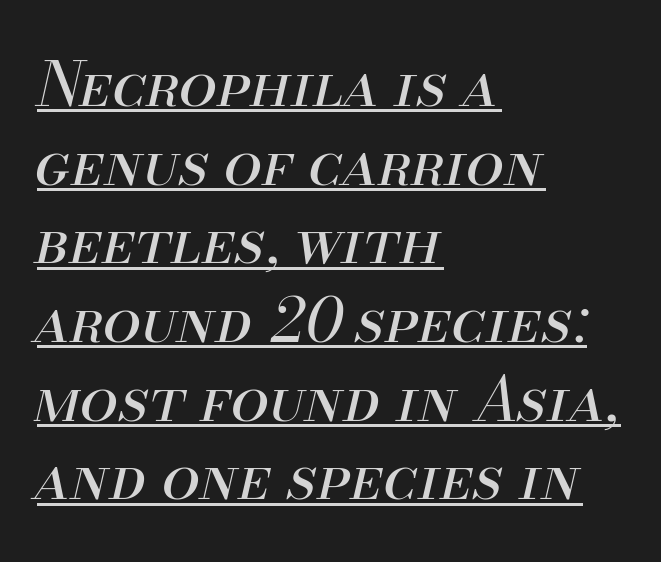
These lines sit exactly where default settings would place them. Do the characters align in a grid? No, the font is proportional. Notice how a bar underscores the lettering throughout. In terms of posture, this sample is oblique.
